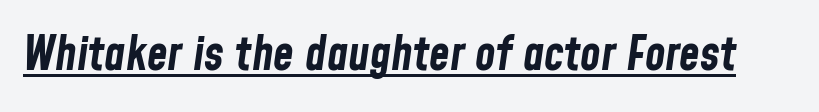
{"italic": "yes", "lean": "right", "slant_degrees": 8, "bold": "yes", "weight": "bold", "width": "condensed", "stroke_contrast": "low", "x_height": "medium", "monospaced": "no", "underline": "yes", "letter_spacing": "normal", "letter_spacing_em": 0.0, "glyph_px": 47}
